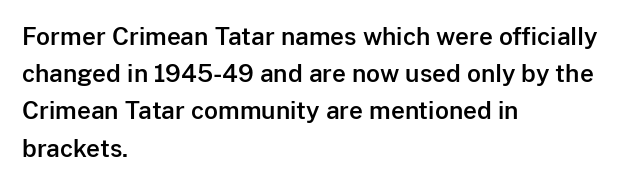
The image shows 24 px text type, upright; set left-aligned, normal line spacing (1.55x), normal letter spacing, not underlined.
